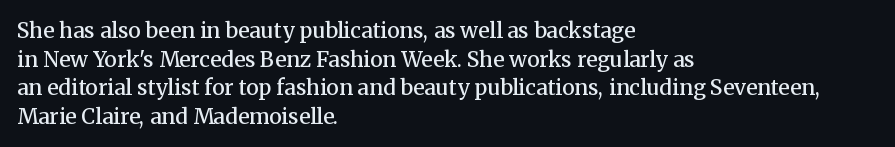
The image shows 21 px text type, upright; set left-aligned, normal line spacing (1.36x), normal letter spacing, not underlined.
